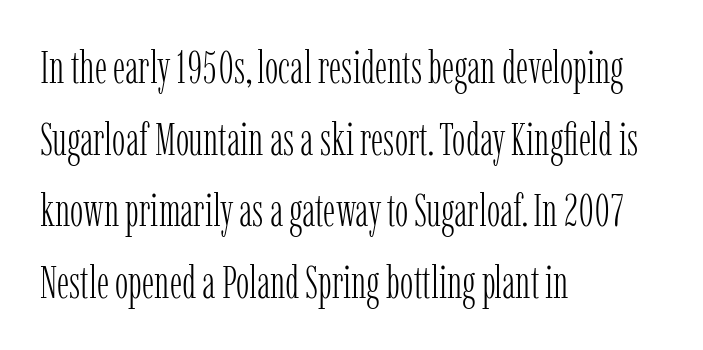
Q: Is the text bold? A: No.
Q: Is the text italic (slanted)? A: No, it is upright.
Q: Is the typeface a serif or a sans-serif typeface? A: Serif.
Q: Is the text underlined? A: No.
Q: How is the paragraph aligned? A: Left-aligned.
Q: Is the spacing between letters normal or unusually wide? A: Normal.
Q: Is the spacing between lines tight, normal or loose? A: Normal.
Q: Width (condensed, normal, or wide)? A: Condensed.
Q: Stroke contrast? A: Low.
Q: x-height? A: Medium.
Q: Monospaced? A: No.
